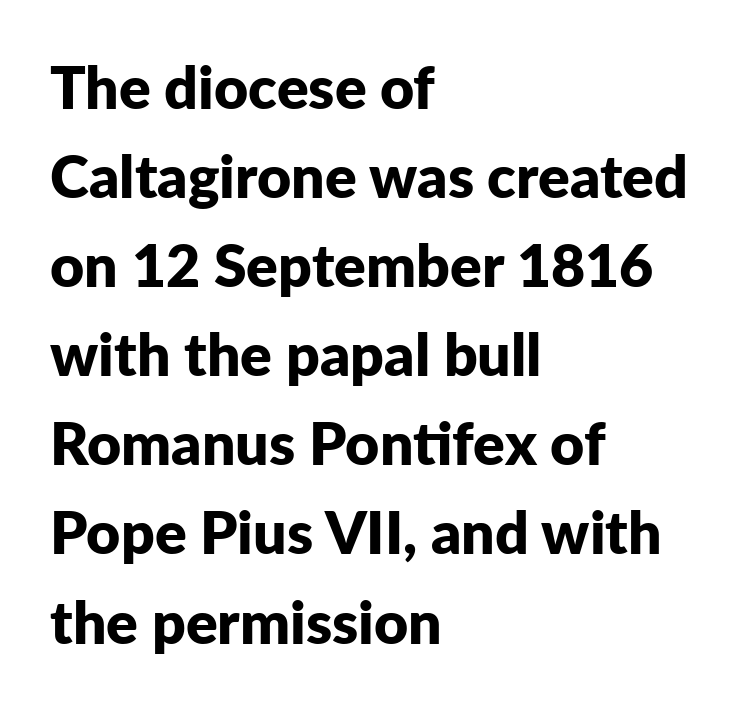
{"serif": "no", "italic": "no", "bold": "yes", "weight": "bold", "width": "normal", "stroke_contrast": "low", "x_height": "medium", "monospaced": "no", "underline": "no", "align": "left", "line_spacing": "normal", "line_spacing_ratio": 1.51, "letter_spacing": "normal", "letter_spacing_em": 0.0, "glyph_px": 59}
